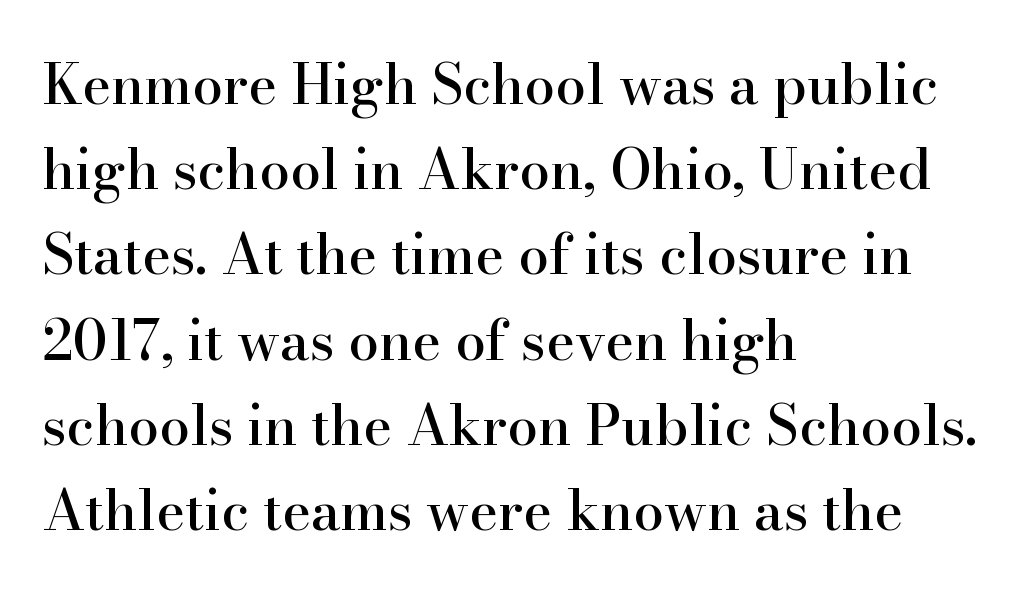
The image shows 55 px serif type, upright; set left-aligned, normal line spacing (1.55x), normal letter spacing, not underlined; high stroke contrast and a small x-height.
